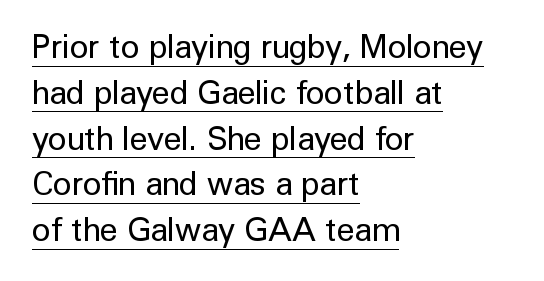
Nothing sits at the stroke ends, so this counts as sans-serif. Quick note: interline space is typical. In CSS terms this would be text-align: left. Inter-character spacing is left at the font's built-in metrics.
